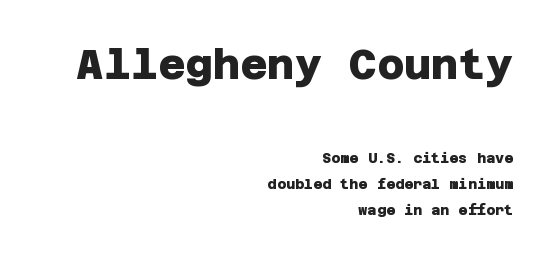
The image shows 42 px heavy sans-serif type; set right-aligned, line spacing 1.83x, normal letter spacing, not underlined; the first (top) block is 3.0x larger; low stroke contrast and a large x-height.
